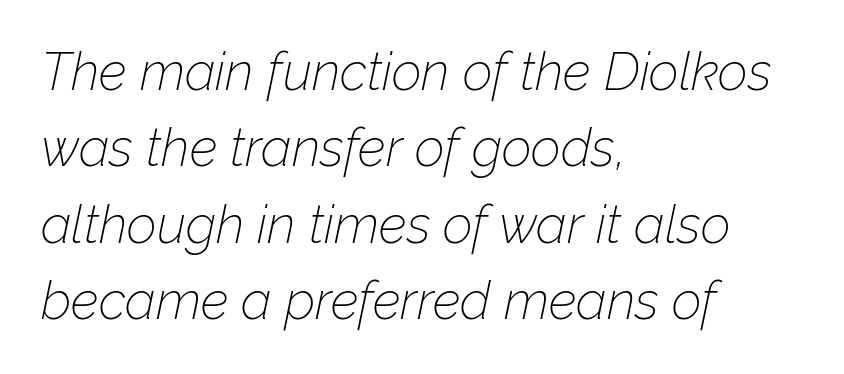
The image shows 52 px thin type, italic (leaning right); set left-aligned, normal line spacing (1.47x), normal letter spacing, not underlined; low stroke contrast and a medium x-height.
